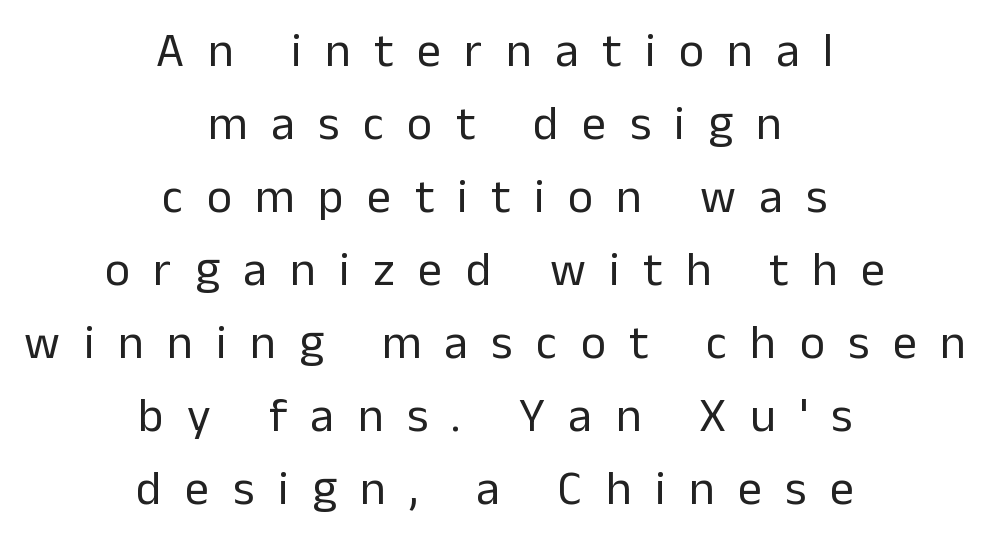
{"serif": "no", "italic": "no", "bold": "no", "weight": "regular", "width": "normal", "stroke_contrast": "low", "x_height": "medium", "monospaced": "no", "underline": "no", "align": "center", "line_spacing": "normal", "line_spacing_ratio": 1.52, "letter_spacing": "wide", "letter_spacing_em": 0.49, "glyph_px": 48}
